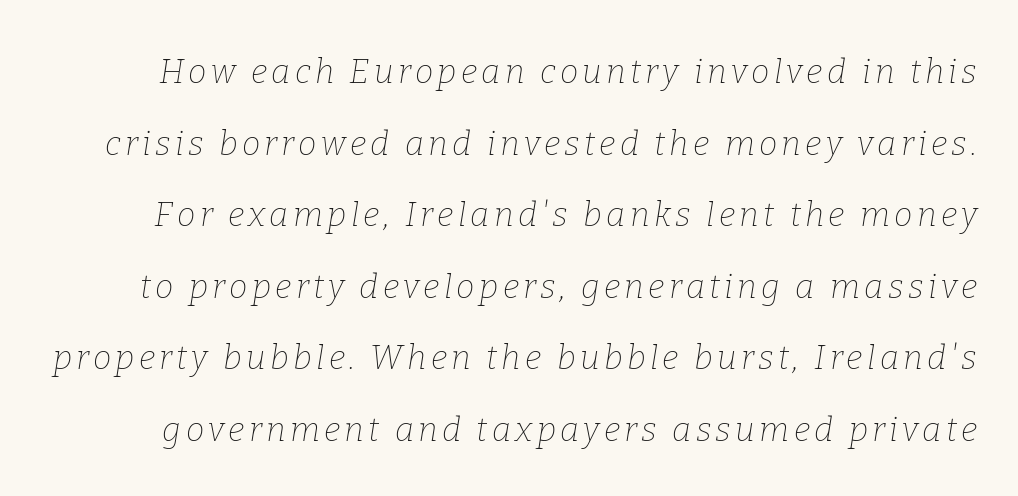
{"serif": "yes", "italic": "yes", "lean": "right", "slant_degrees": 9, "bold": "no", "weight": "thin", "width": "normal", "stroke_contrast": "low", "x_height": "medium", "monospaced": "no", "underline": "no", "line_spacing": "loose", "line_spacing_ratio": 2.17, "glyph_px": 33}
